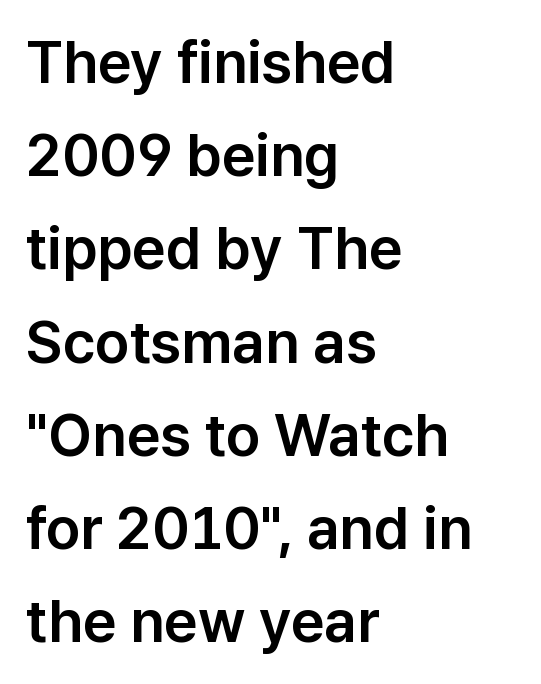
The image shows 59 px sans-serif type, upright; set left-aligned, normal line spacing (1.58x), normal letter spacing, not underlined; low stroke contrast and a medium x-height.
